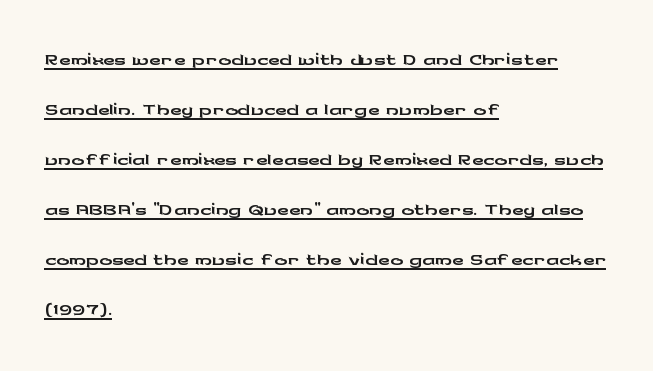
The image shows 32 px wide sans-serif type, upright; set left-aligned, normal line spacing (1.56x), normal letter spacing, underlined; low stroke contrast and a medium x-height.
